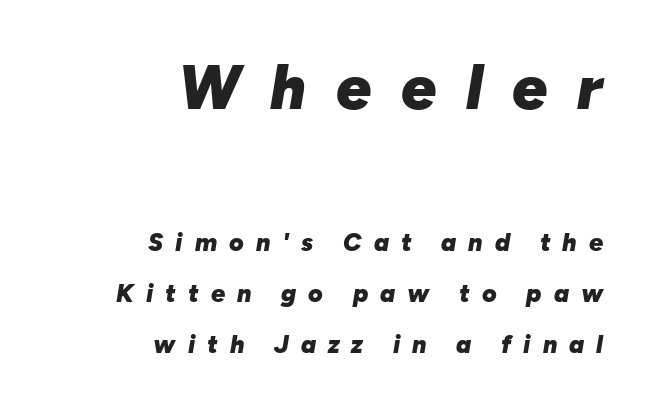
The image shows 62 px heavy type, italic (leaning right); set right-aligned, loose line spacing (2.05x), unusually wide letter spacing (+0.48 em), not underlined; the first (top) block is 2.48x larger; low stroke contrast and a medium x-height.
